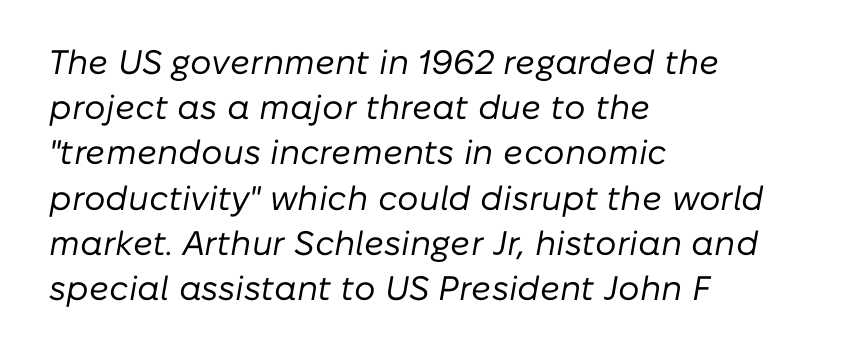
How are the letters spaced? Ordinarily, with no added tracking. Caption: multi-line text, flush left, ragged right. Is there much room between lines? A standard amount, neither cramped nor airy. Letters have the restrained weight of plain body copy at most.
